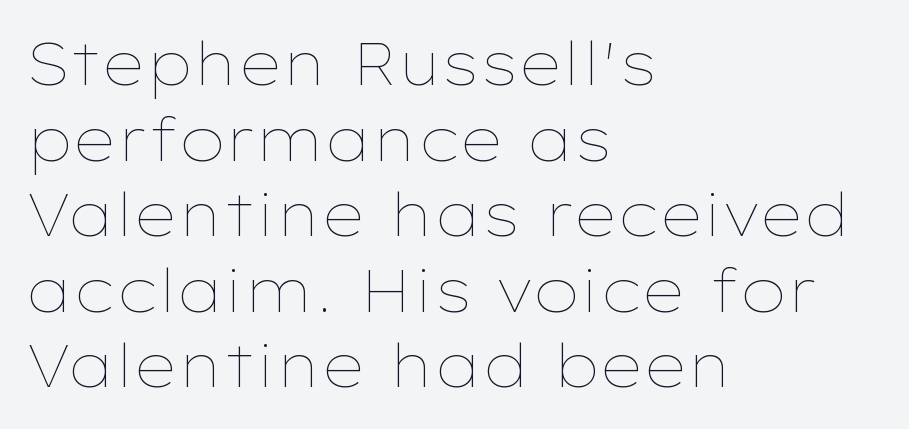
The image shows 59 px thin, wide type, upright; set left-aligned, normal line spacing (1.28x), normal letter spacing, not underlined; low stroke contrast and a medium x-height.
